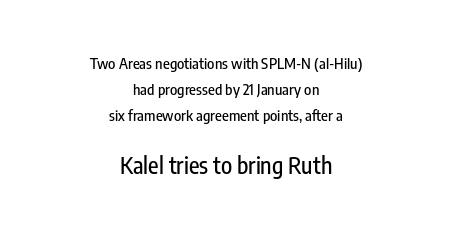
Q: Is the text italic (slanted)? A: No, it is upright.
Q: Is the text underlined? A: No.
Q: How is the paragraph aligned? A: Centered.
Q: Is the spacing between letters normal or unusually wide? A: Normal.
Q: Which block of text is set in a larger size, the first (top) or the second (bottom)? A: The second (bottom) one.
